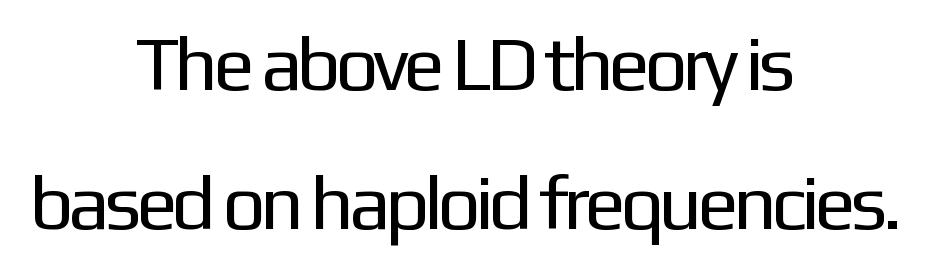
The image shows 77 px regular-weight sans-serif type, upright; set centered, line spacing 1.8x, normal letter spacing, not underlined; low stroke contrast and a medium x-height.
